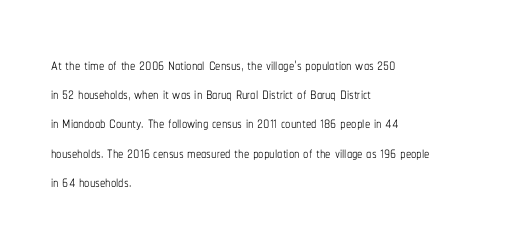
Tracking here is standard; glyphs follow each other at the usual distance. Heft: none added — not bold. These lines are set flush left with a ragged right edge. The letters stand straight up with perfectly vertical stems. Has an underline been added? It has not.
